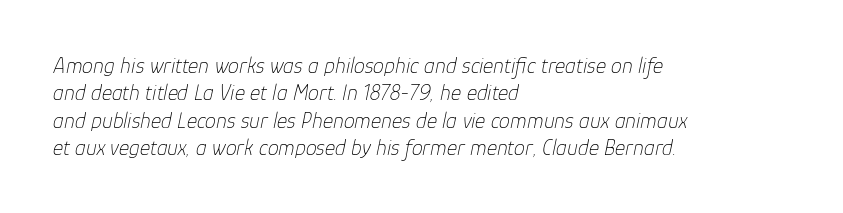
The image shows 22 px text type, italic (leaning right); set left-aligned, line spacing 1.24x, normal letter spacing, not underlined.
